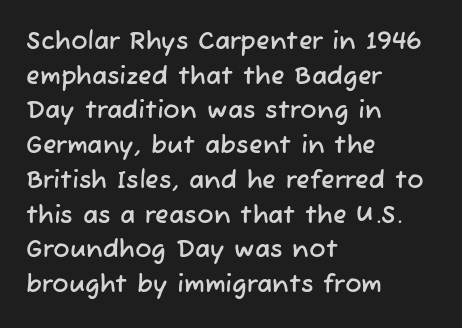
{"underline": "no", "align": "left", "line_spacing": "normal", "line_spacing_ratio": 1.39, "letter_spacing": "normal", "letter_spacing_em": 0.0, "glyph_px": 25}
